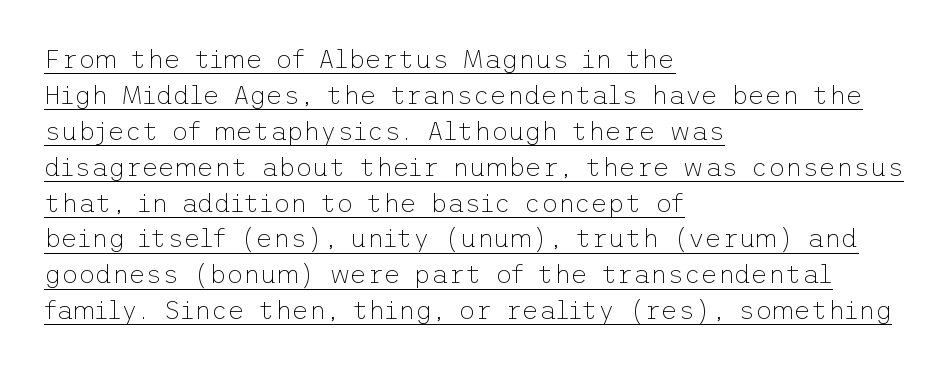
Q: Is the text bold? A: No.
Q: Is the text italic (slanted)? A: No, it is upright.
Q: Is the text underlined? A: Yes.
Q: How is the paragraph aligned? A: Left-aligned.
Q: Is the spacing between letters normal or unusually wide? A: Normal.
Q: Is the spacing between lines tight, normal or loose? A: Normal.
